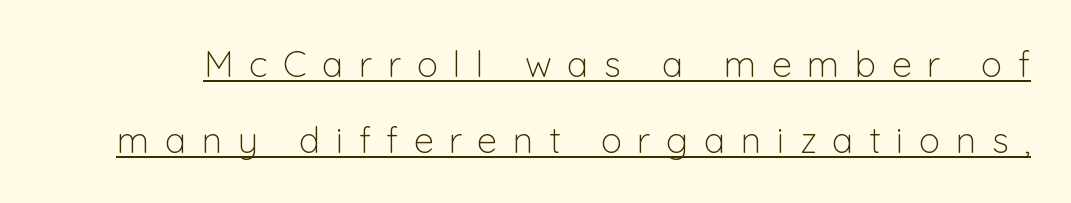
Q: Is the text bold? A: No.
Q: Is the text italic (slanted)? A: No, it is upright.
Q: Is the typeface a serif or a sans-serif typeface? A: Sans-serif.
Q: Is the text underlined? A: Yes.
Q: Is the spacing between letters normal or unusually wide? A: Unusually wide.
Q: Is the spacing between lines tight, normal or loose? A: Loose.
Q: Width (condensed, normal, or wide)? A: Normal.
Q: Stroke contrast? A: Low.
Q: x-height? A: Medium.
Q: Monospaced? A: No.
